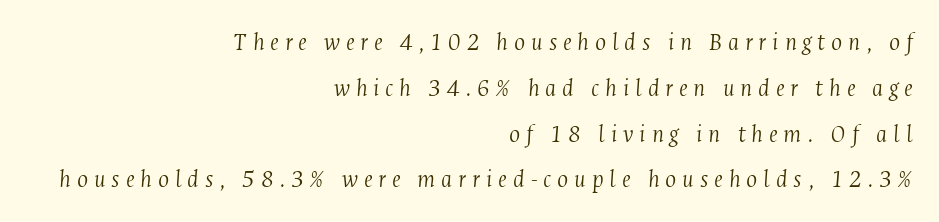
Q: Is the text bold? A: No.
Q: Is the text italic (slanted)? A: Yes, it leans right by about 4 degrees.
Q: Is the text underlined? A: No.
Q: How is the paragraph aligned? A: Right-aligned.
Q: Is the spacing between letters normal or unusually wide? A: Unusually wide.
